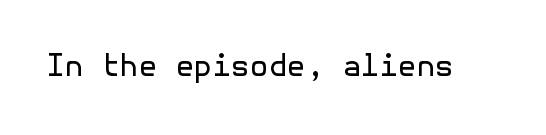
Q: Is the text bold? A: No.
Q: Is the text italic (slanted)? A: No, it is upright.
Q: Is the typeface a serif or a sans-serif typeface? A: Sans-serif.
Q: Is the text underlined? A: No.
Q: Is the spacing between letters normal or unusually wide? A: Normal.
Q: Width (condensed, normal, or wide)? A: Normal.
Q: x-height? A: Medium.
